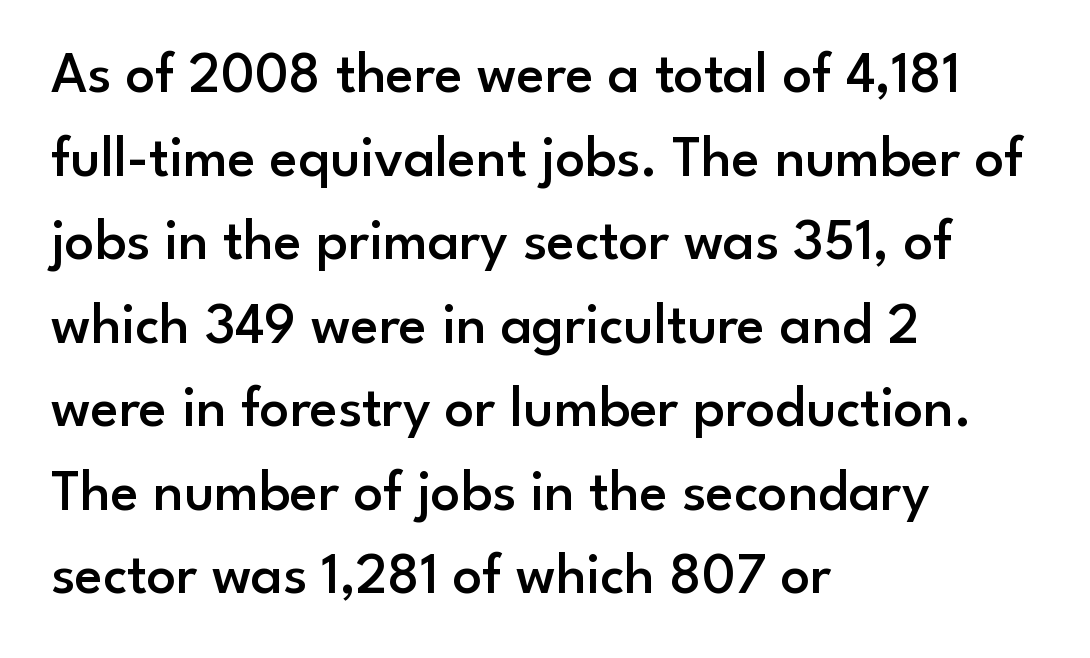
Beneath every word, the page is bare. Tracking here is standard; glyphs follow each other at the usual distance. This is moderately heavy type, rendered in semibold. Spacing verdict: proportional, widths tailored to each character. Does the copy run flush right? No — it runs flush left. Grotesque or geometric, the face here clearly has no serifs.
